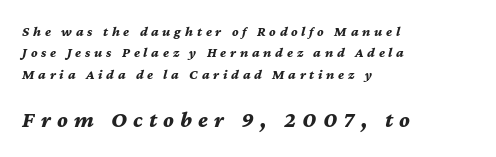
Q: Is the text bold? A: Yes.
Q: Is the text italic (slanted)? A: Yes, it leans right by about 12 degrees.
Q: Is the text underlined? A: No.
Q: How is the paragraph aligned? A: Left-aligned.
Q: Is the spacing between letters normal or unusually wide? A: Unusually wide.
Q: Is the spacing between lines tight, normal or loose? A: Normal.
Q: Which block of text is set in a larger size, the first (top) or the second (bottom)? A: The second (bottom) one.
